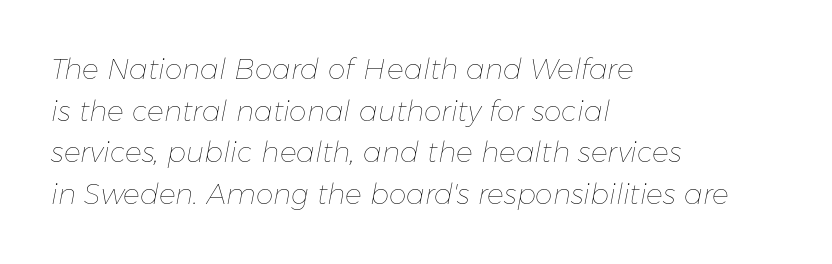
The block of text has a typical density, with ordinary space between rows. There is no visible air inserted between adjacent glyphs. The passage shown is not bold in any degree. Which margin do the lines hug? The left one — the right edge is uneven. Character widths vary here, with narrow letters taking less room than wide ones. Lines of text with bare space underneath.
